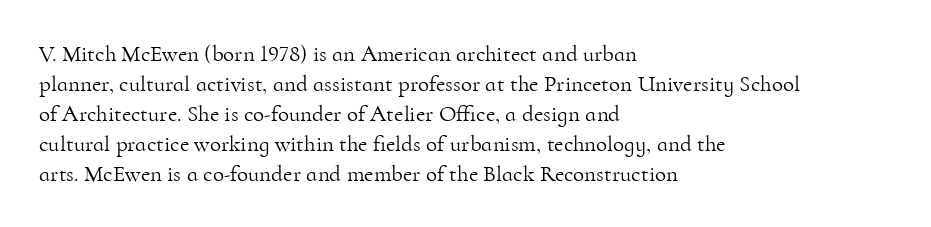
Q: Is the text bold? A: No.
Q: Is the text italic (slanted)? A: No, it is upright.
Q: Is the text underlined? A: No.
Q: How is the paragraph aligned? A: Left-aligned.
Q: Is the spacing between letters normal or unusually wide? A: Normal.
Q: Is the spacing between lines tight, normal or loose? A: Normal.
